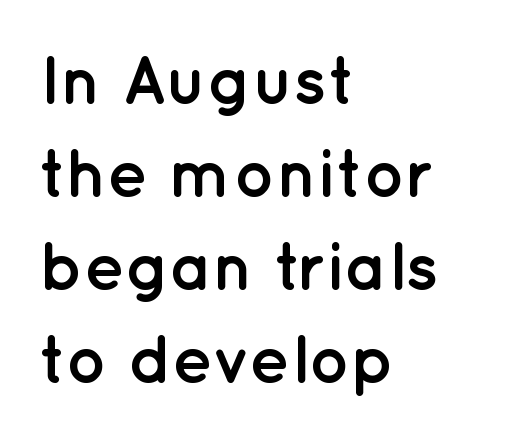
The image shows 68 px semibold sans-serif type, upright; set left-aligned, normal line spacing (1.37x), normal letter spacing, not underlined; low stroke contrast and a medium x-height.
